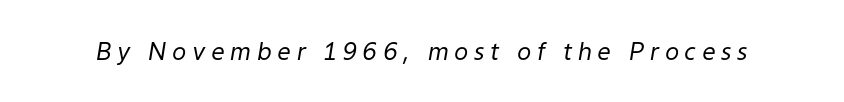
{"italic": "yes", "lean": "right", "slant_degrees": 9, "bold": "no", "underline": "no", "letter_spacing": "wide", "letter_spacing_em": 0.23, "glyph_px": 24}
